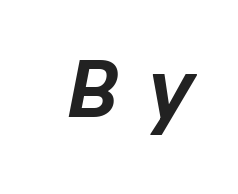
The image shows 79 px text type, italic (leaning right); set unusually wide letter spacing (+0.37 em), not underlined; low stroke contrast and a medium x-height.
